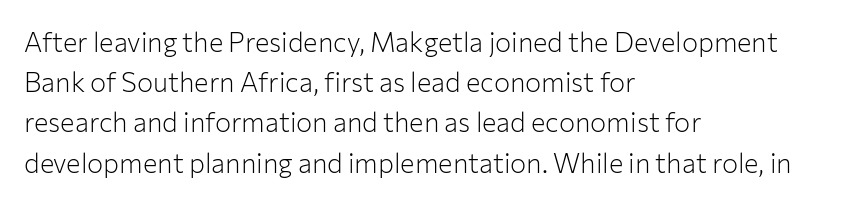
Q: Is the text bold? A: No.
Q: Is the text italic (slanted)? A: No, it is upright.
Q: Is the text underlined? A: No.
Q: How is the paragraph aligned? A: Left-aligned.
Q: Is the spacing between letters normal or unusually wide? A: Normal.
Q: Is the spacing between lines tight, normal or loose? A: Normal.
